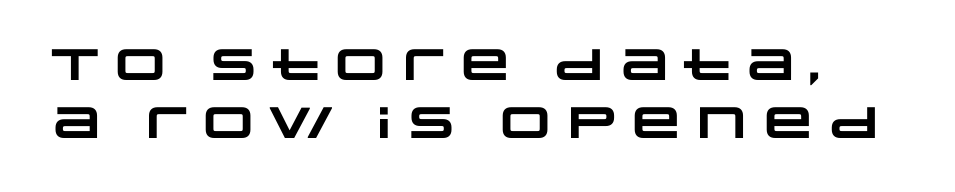
Q: Is the text bold? A: Yes.
Q: Is the typeface a serif or a sans-serif typeface? A: Sans-serif.
Q: Is the text underlined? A: No.
Q: Is the spacing between letters normal or unusually wide? A: Normal.
Q: Is the spacing between lines tight, normal or loose? A: Normal.
Q: Width (condensed, normal, or wide)? A: Wide.
Q: Stroke contrast? A: Low.
Q: x-height? A: Large.
Q: Monospaced? A: No.
